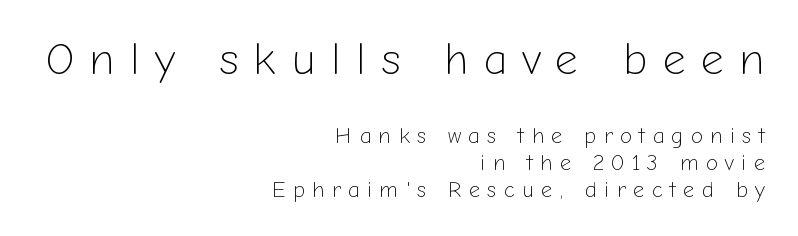
Q: Is the text bold? A: No.
Q: Is the text italic (slanted)? A: No, it is upright.
Q: Is the typeface a serif or a sans-serif typeface? A: Sans-serif.
Q: Is the text underlined? A: No.
Q: How is the paragraph aligned? A: Right-aligned.
Q: Is the spacing between letters normal or unusually wide? A: Unusually wide.
Q: Which block of text is set in a larger size, the first (top) or the second (bottom)? A: The first (top) one.
Q: Width (condensed, normal, or wide)? A: Normal.
Q: Stroke contrast? A: Low.
Q: x-height? A: Medium.
Q: Monospaced? A: No.
